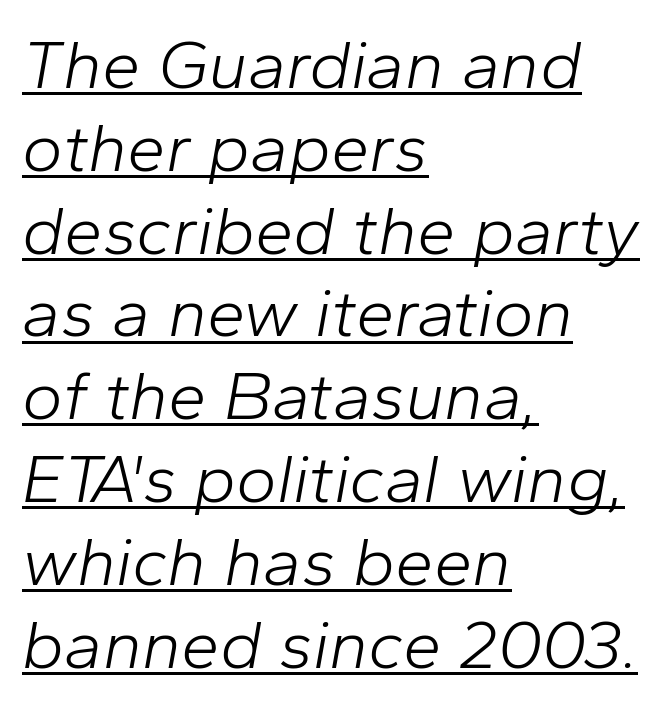
{"italic": "yes", "lean": "right", "slant_degrees": 10, "bold": "no", "weight": "light", "width": "normal", "stroke_contrast": "low", "x_height": "medium", "monospaced": "no", "underline": "yes", "align": "left", "line_spacing_ratio": 1.2, "letter_spacing": "normal", "letter_spacing_em": 0.0, "glyph_px": 69}
